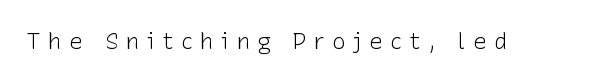
Q: Is the text bold? A: No.
Q: Is the text italic (slanted)? A: No, it is upright.
Q: Is the text underlined? A: No.
Q: Is the spacing between letters normal or unusually wide? A: Unusually wide.
